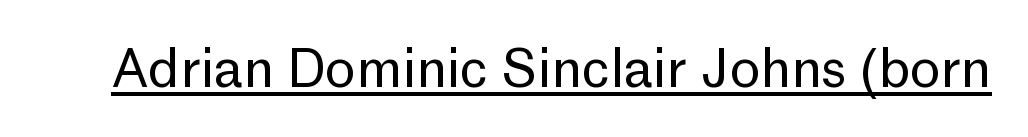
The image shows 52 px regular-weight sans-serif type, upright; set normal letter spacing, underlined; low stroke contrast and a medium x-height.
